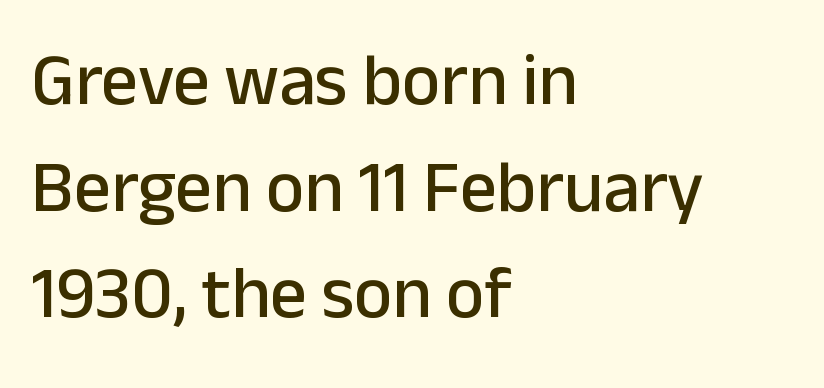
{"serif": "no", "italic": "no", "width": "normal", "stroke_contrast": "low", "x_height": "medium", "monospaced": "no", "underline": "no", "align": "left", "line_spacing": "normal", "line_spacing_ratio": 1.46, "letter_spacing": "normal", "letter_spacing_em": 0.0, "glyph_px": 73}
